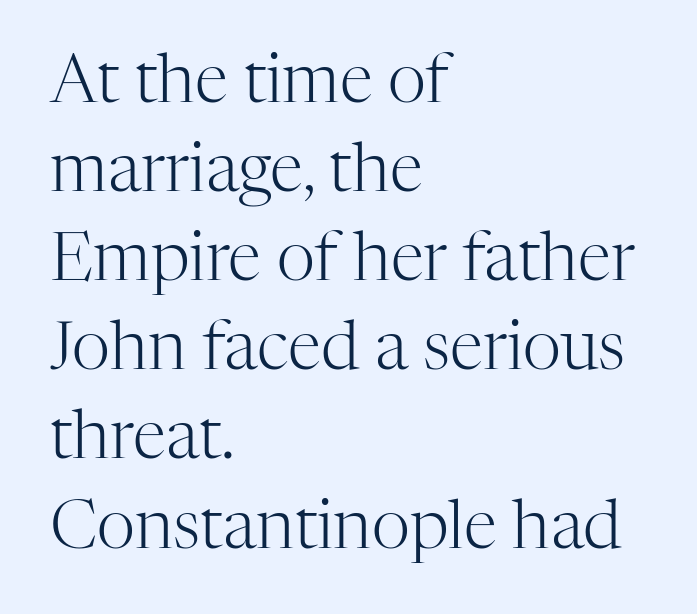
{"serif": "yes", "italic": "no", "bold": "no", "weight": "light", "width": "normal", "stroke_contrast": "high", "x_height": "medium", "monospaced": "no", "underline": "no", "align": "left", "line_spacing": "normal", "line_spacing_ratio": 1.33, "letter_spacing": "normal", "letter_spacing_em": 0.0, "glyph_px": 67}
